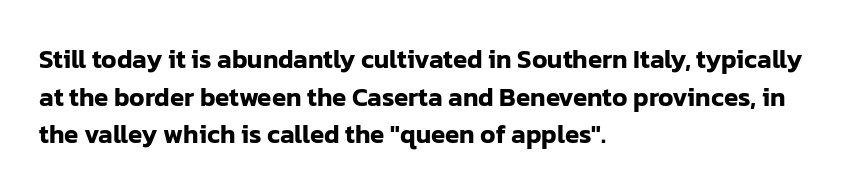
{"italic": "no", "underline": "no", "align": "left", "line_spacing": "normal", "line_spacing_ratio": 1.45, "letter_spacing": "normal", "letter_spacing_em": 0.0, "glyph_px": 26}
